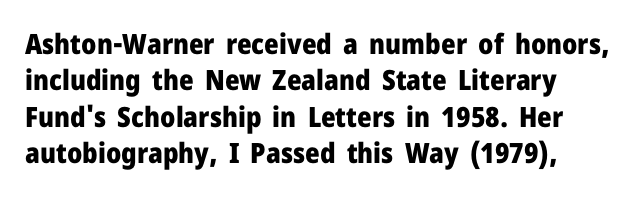
Q: Is the text bold? A: Yes.
Q: Is the text italic (slanted)? A: No, it is upright.
Q: Is the typeface a serif or a sans-serif typeface? A: Sans-serif.
Q: Is the text underlined? A: No.
Q: How is the paragraph aligned? A: Left-aligned.
Q: Is the spacing between letters normal or unusually wide? A: Normal.
Q: Is the spacing between lines tight, normal or loose? A: Normal.
Q: Width (condensed, normal, or wide)? A: Normal.
Q: Stroke contrast? A: Low.
Q: x-height? A: Medium.
Q: Monospaced? A: No.
